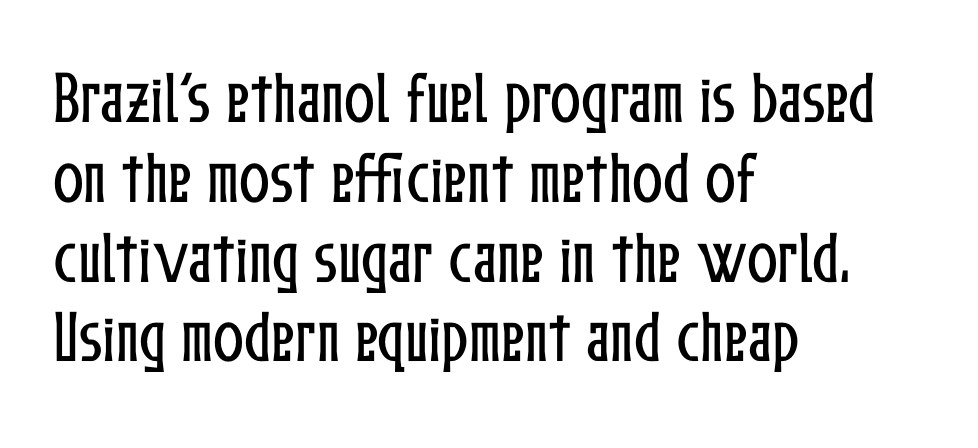
{"italic": "no", "width": "condensed", "stroke_contrast": "low", "x_height": "medium", "monospaced": "no", "underline": "no", "align": "left", "line_spacing": "normal", "line_spacing_ratio": 1.4, "letter_spacing": "normal", "letter_spacing_em": 0.0, "glyph_px": 57}
